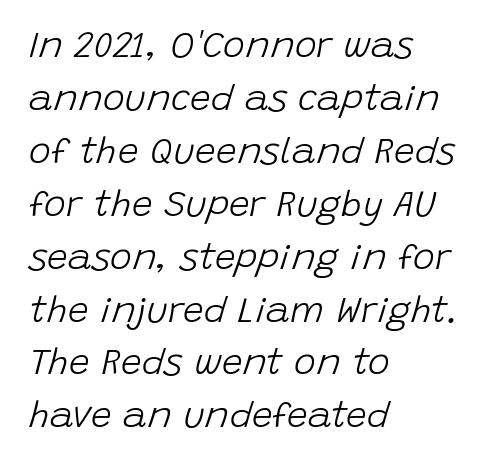
Here the designer chose a conventional face with non-uniform glyph widths. Characters are canted at an angle relative to the baseline's perpendicular. Honestly, the letter spacing is just normal — you wouldn't notice it. Reading down the column, the eye jumps a familiar distance to each next line. Plain, unruled lines of type. These lines stack with their left ends in a neat column.
